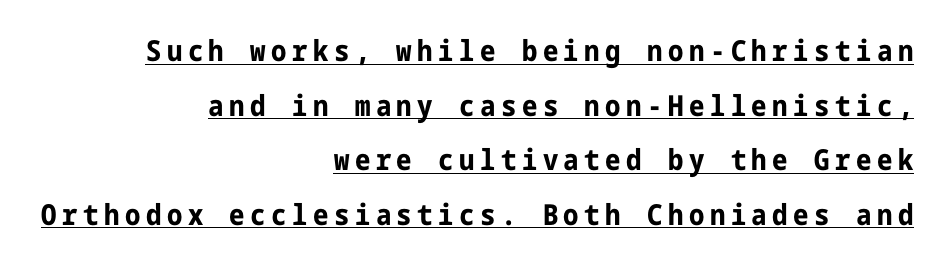
{"serif": "no", "italic": "no", "bold": "yes", "weight": "bold", "width": "condensed", "stroke_contrast": "low", "x_height": "medium", "underline": "yes", "align": "right", "line_spacing_ratio": 1.88, "glyph_px": 29}
